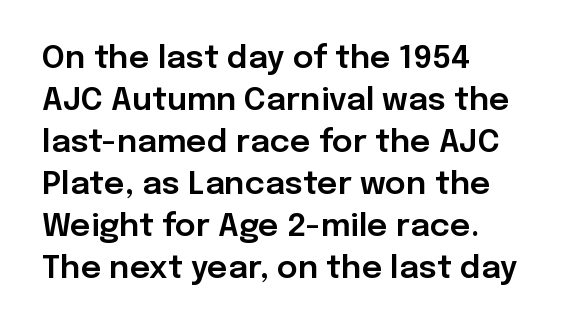
{"serif": "no", "italic": "no", "width": "normal", "stroke_contrast": "low", "x_height": "medium", "monospaced": "no", "underline": "no", "align": "left", "line_spacing": "normal", "line_spacing_ratio": 1.31, "letter_spacing": "normal", "letter_spacing_em": 0.0, "glyph_px": 32}
